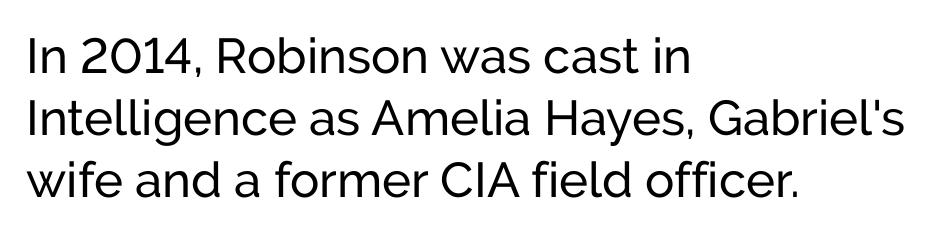
Q: Is the text bold? A: No.
Q: Is the text italic (slanted)? A: No, it is upright.
Q: Is the typeface a serif or a sans-serif typeface? A: Sans-serif.
Q: Is the text underlined? A: No.
Q: How is the paragraph aligned? A: Left-aligned.
Q: Is the spacing between letters normal or unusually wide? A: Normal.
Q: Is the spacing between lines tight, normal or loose? A: Normal.
Q: Width (condensed, normal, or wide)? A: Normal.
Q: Stroke contrast? A: Low.
Q: x-height? A: Medium.
Q: Monospaced? A: No.
